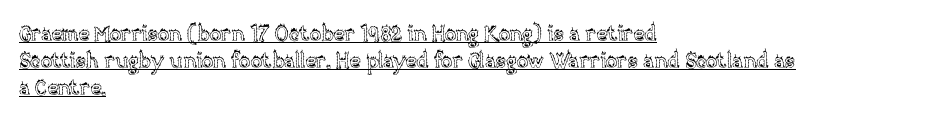
Q: Is the text italic (slanted)? A: No, it is upright.
Q: Is the text underlined? A: Yes.
Q: How is the paragraph aligned? A: Left-aligned.
Q: Is the spacing between letters normal or unusually wide? A: Normal.
Q: Is the spacing between lines tight, normal or loose? A: Normal.
